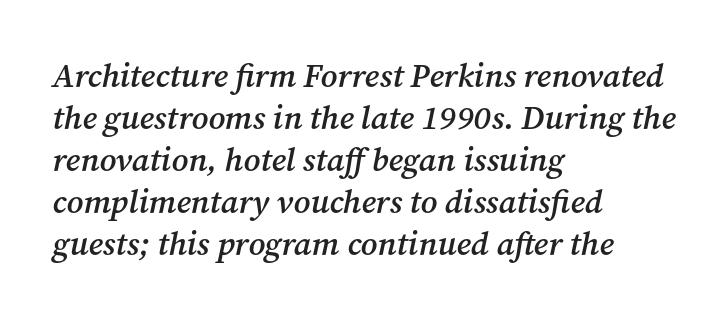
Q: Is the text bold? A: Semi-bold.
Q: Is the text italic (slanted)? A: Yes, it leans right by about 12 degrees.
Q: Is the typeface a serif or a sans-serif typeface? A: Serif.
Q: Is the text underlined? A: No.
Q: How is the paragraph aligned? A: Left-aligned.
Q: Is the spacing between letters normal or unusually wide? A: Normal.
Q: Is the spacing between lines tight, normal or loose? A: Normal.
Q: Width (condensed, normal, or wide)? A: Normal.
Q: Stroke contrast? A: Medium.
Q: x-height? A: Medium.
Q: Monospaced? A: No.
